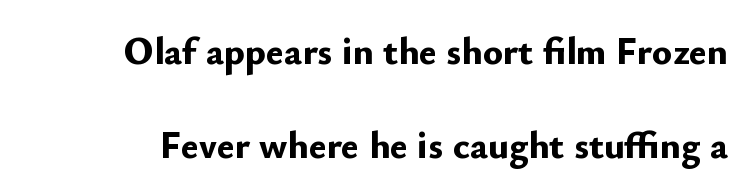
The image shows 38 px bold sans-serif type, upright; set loose line spacing (2.47x), normal letter spacing, not underlined; low stroke contrast and a small x-height.
